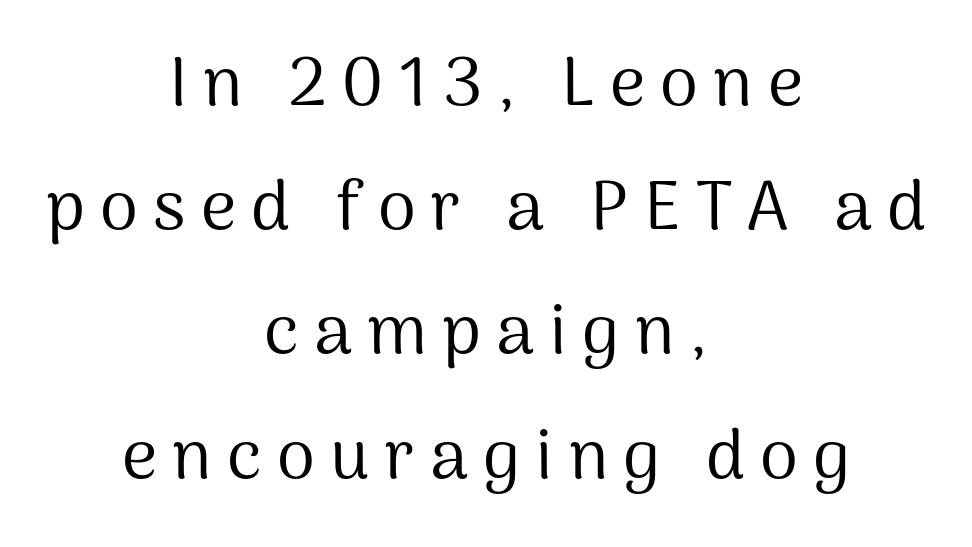
{"serif": "no", "italic": "no", "bold": "no", "weight": "regular", "width": "normal", "stroke_contrast": "medium", "x_height": "medium", "monospaced": "no", "underline": "no", "align": "center", "line_spacing_ratio": 1.8, "letter_spacing": "wide", "letter_spacing_em": 0.22, "glyph_px": 69}
